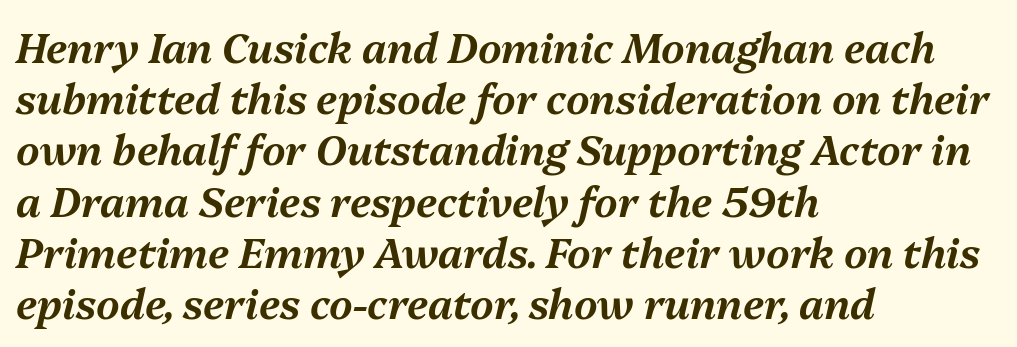
{"italic": "yes", "lean": "right", "slant_degrees": 13, "width": "normal", "stroke_contrast": "medium", "x_height": "medium", "monospaced": "no", "underline": "no", "align": "left", "line_spacing": "normal", "line_spacing_ratio": 1.25, "letter_spacing": "normal", "letter_spacing_em": 0.0, "glyph_px": 41}
